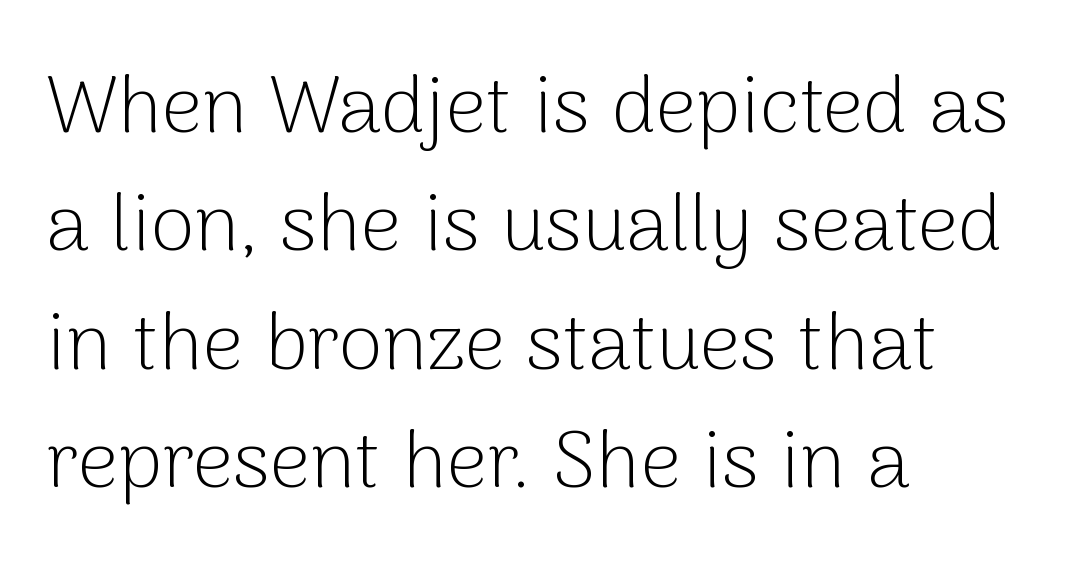
The image shows 80 px light sans-serif type, upright; set left-aligned, normal line spacing (1.48x), normal letter spacing, not underlined; low stroke contrast and a medium x-height.
